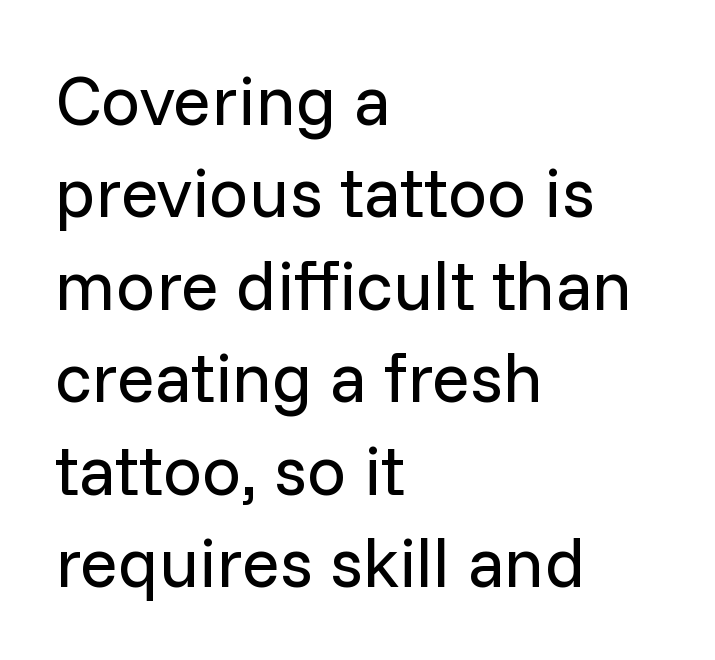
The image shows 70 px regular-weight sans-serif type, upright; set left-aligned, normal line spacing (1.32x), normal letter spacing, not underlined; low stroke contrast and a medium x-height.
